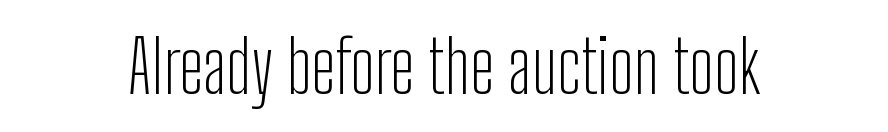
The image shows 73 px light, condensed sans-serif type, upright; set centered, normal letter spacing, not underlined; low stroke contrast and a medium x-height.
